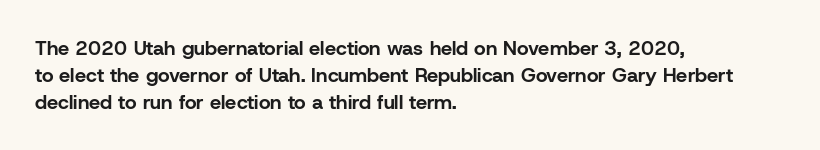
{"italic": "no", "bold": "yes", "underline": "no", "align": "left", "line_spacing": "normal", "line_spacing_ratio": 1.34, "letter_spacing": "normal", "letter_spacing_em": 0.0, "glyph_px": 20}
